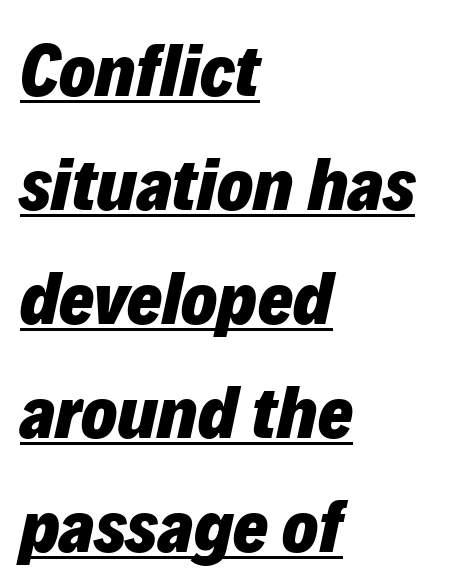
The image shows 75 px heavy type, italic (leaning right); set left-aligned, normal line spacing (1.52x), normal letter spacing, underlined; low stroke contrast and a medium x-height.
